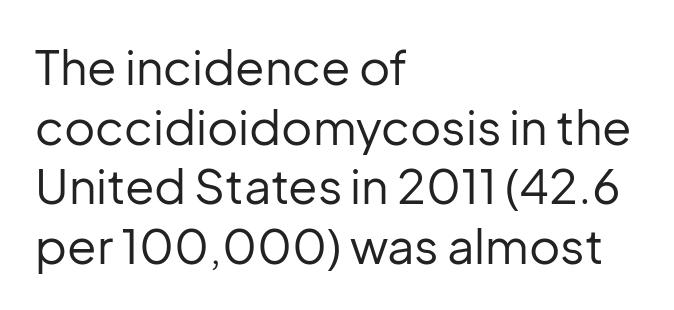
{"serif": "no", "italic": "no", "bold": "no", "weight": "regular", "width": "normal", "stroke_contrast": "low", "x_height": "medium", "monospaced": "no", "underline": "no", "align": "left", "line_spacing_ratio": 1.24, "letter_spacing": "normal", "letter_spacing_em": 0.0, "glyph_px": 48}
